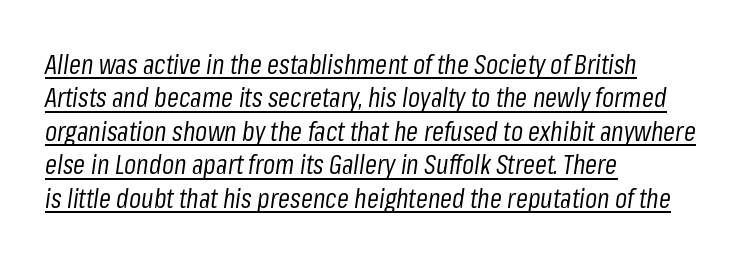
Underlined type. Notice how the stems are inclined rather than vertical — that's the hallmark of italics. Tracking here is standard; glyphs follow each other at the usual distance. Line starts are locked; line ends wander. Letters have the restrained weight of plain body copy at most.
